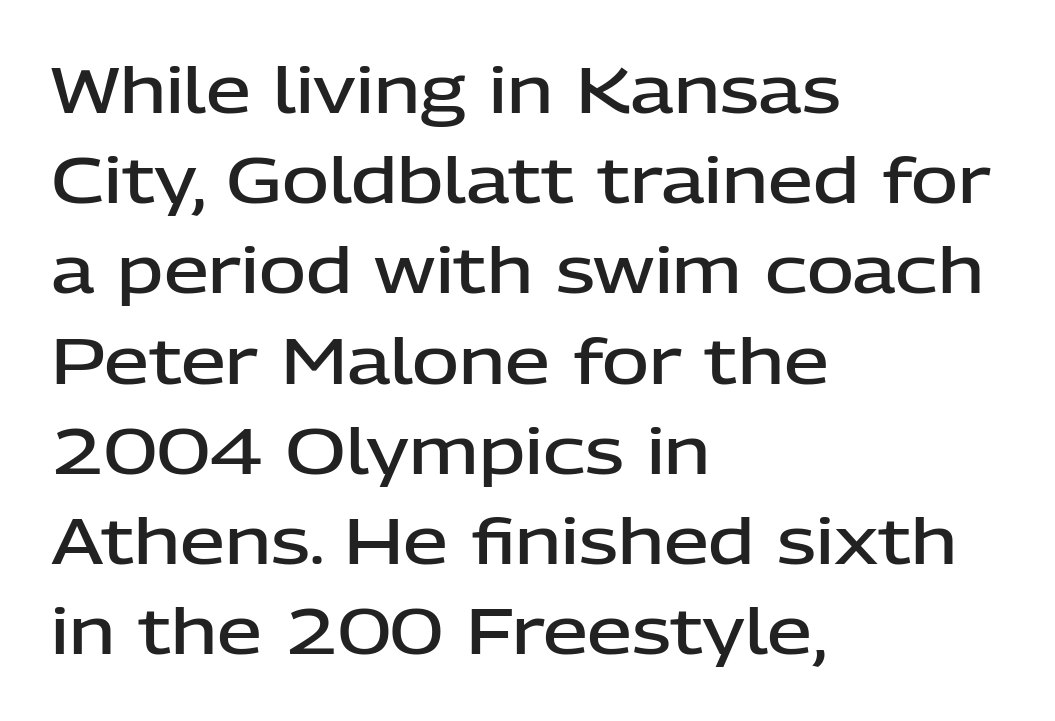
{"serif": "no", "italic": "no", "bold": "semi", "weight": "semibold", "width": "normal", "stroke_contrast": "low", "x_height": "medium", "monospaced": "no", "underline": "no", "align": "left", "line_spacing": "normal", "line_spacing_ratio": 1.41, "letter_spacing": "normal", "letter_spacing_em": 0.0, "glyph_px": 64}
